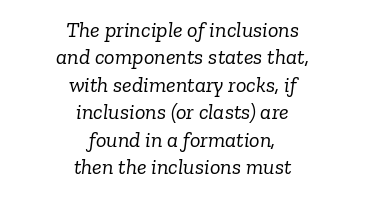
Q: Is the text bold? A: No.
Q: Is the text italic (slanted)? A: Yes, it leans right by about 6 degrees.
Q: Is the text underlined? A: No.
Q: How is the paragraph aligned? A: Centered.
Q: Is the spacing between letters normal or unusually wide? A: Normal.
Q: Is the spacing between lines tight, normal or loose? A: Normal.
